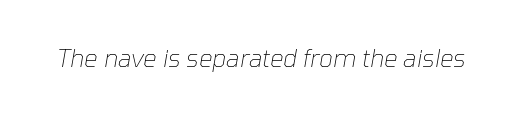
The axis of the letterforms is tilted away from vertical. The tracking reads as untouched default to a designer's eye. Unmarked baselines from the first word to the last. The cut favours lightness, reaching ordinary text weight at its darkest.
